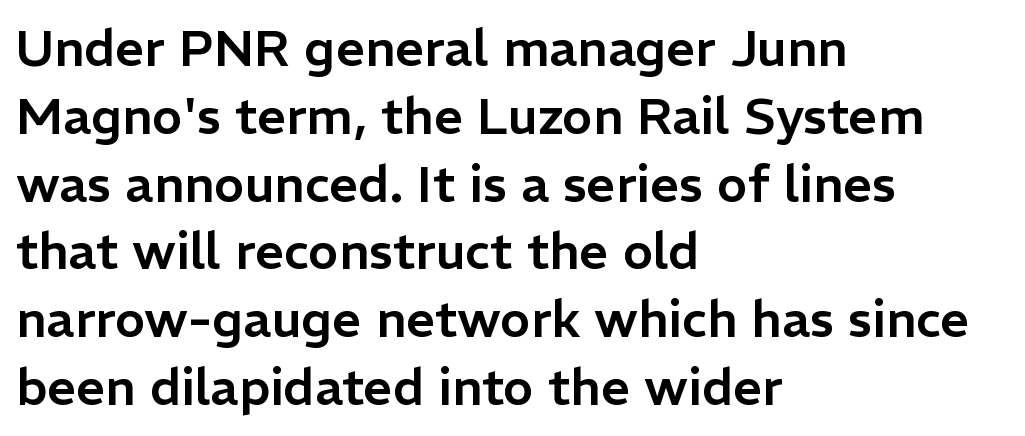
Q: Is the text italic (slanted)? A: No, it is upright.
Q: Is the typeface a serif or a sans-serif typeface? A: Sans-serif.
Q: Is the text underlined? A: No.
Q: How is the paragraph aligned? A: Left-aligned.
Q: Is the spacing between letters normal or unusually wide? A: Normal.
Q: Is the spacing between lines tight, normal or loose? A: Normal.
Q: Width (condensed, normal, or wide)? A: Normal.
Q: Stroke contrast? A: Low.
Q: x-height? A: Medium.
Q: Monospaced? A: No.
